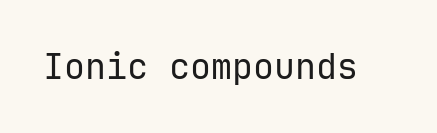
Q: Is the text bold? A: No.
Q: Is the text italic (slanted)? A: No, it is upright.
Q: Is the typeface a serif or a sans-serif typeface? A: Sans-serif.
Q: Is the text underlined? A: No.
Q: Is the spacing between letters normal or unusually wide? A: Normal.
Q: Width (condensed, normal, or wide)? A: Normal.
Q: Stroke contrast? A: Low.
Q: x-height? A: Medium.
Q: Monospaced? A: Yes.
